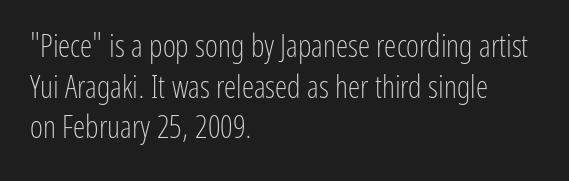
The image shows 31 px light, condensed sans-serif type, upright; set left-aligned, normal line spacing (1.31x), normal letter spacing, not underlined; low stroke contrast and a medium x-height.
